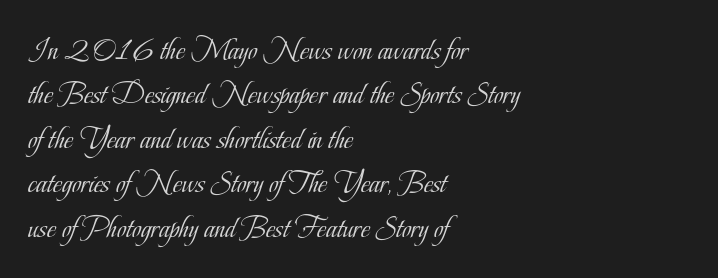
Q: Is the text bold? A: No.
Q: Is the text italic (slanted)? A: Yes.
Q: Is the typeface a serif or a sans-serif typeface? A: Serif.
Q: Is the text underlined? A: No.
Q: How is the paragraph aligned? A: Left-aligned.
Q: Is the spacing between letters normal or unusually wide? A: Normal.
Q: Is the spacing between lines tight, normal or loose? A: Normal.
Q: Width (condensed, normal, or wide)? A: Condensed.
Q: Stroke contrast? A: Low.
Q: x-height? A: Small.
Q: Monospaced? A: No.
